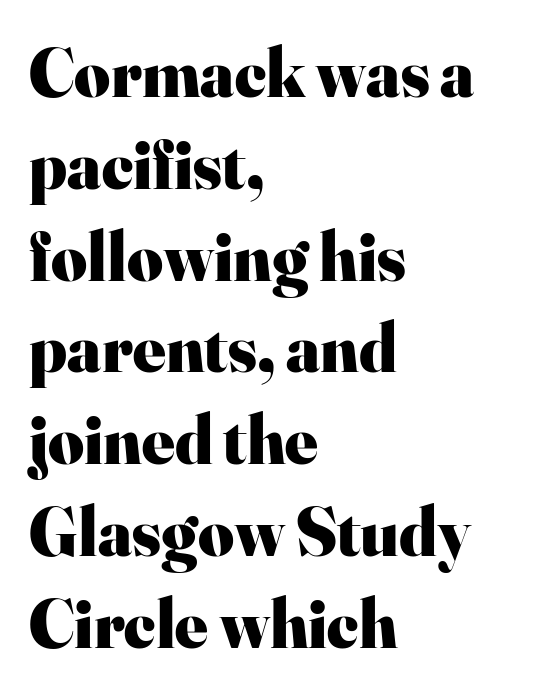
{"serif": "yes", "italic": "no", "bold": "yes", "weight": "heavy", "width": "normal", "stroke_contrast": "high", "x_height": "small", "monospaced": "no", "underline": "no", "align": "left", "line_spacing": "normal", "line_spacing_ratio": 1.33, "letter_spacing": "normal", "letter_spacing_em": 0.0, "glyph_px": 69}
